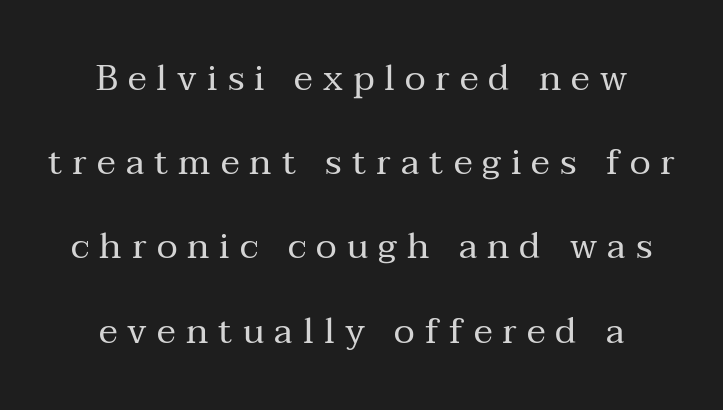
The image shows 36 px regular-weight serif type, upright; set centered, loose line spacing (2.34x), unusually wide letter spacing (+0.28 em), not underlined; medium stroke contrast and a medium x-height.
